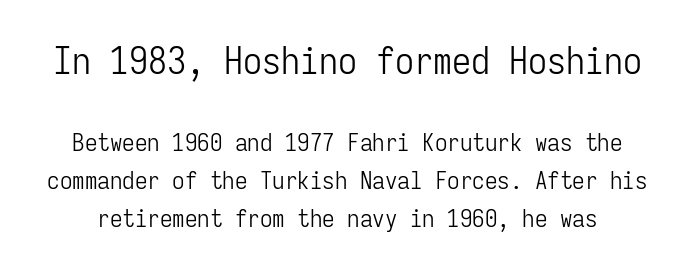
{"serif": "no", "italic": "no", "bold": "no", "weight": "light", "width": "condensed", "stroke_contrast": "low", "x_height": "medium", "monospaced": "yes", "underline": "no", "line_spacing": "normal", "line_spacing_ratio": 1.53, "letter_spacing": "normal", "letter_spacing_em": 0.0, "larger_block": "first", "size_ratio": 1.52, "glyph_px": 38}
